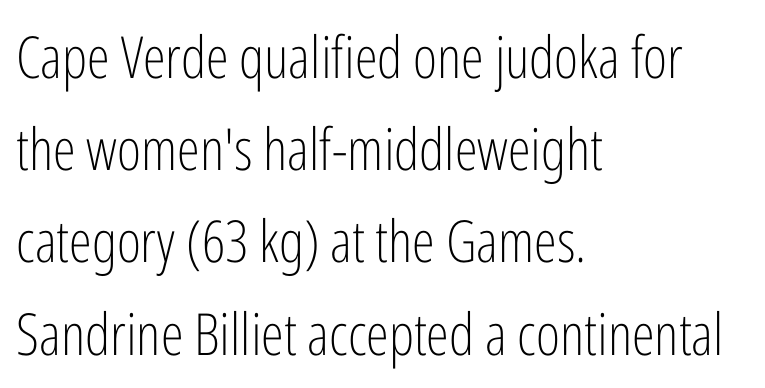
Q: Is the text bold? A: No.
Q: Is the text italic (slanted)? A: No, it is upright.
Q: Is the typeface a serif or a sans-serif typeface? A: Sans-serif.
Q: Is the text underlined? A: No.
Q: How is the paragraph aligned? A: Left-aligned.
Q: Is the spacing between letters normal or unusually wide? A: Normal.
Q: Is the spacing between lines tight, normal or loose? A: Normal.
Q: Width (condensed, normal, or wide)? A: Condensed.
Q: Stroke contrast? A: Low.
Q: x-height? A: Medium.
Q: Monospaced? A: No.
